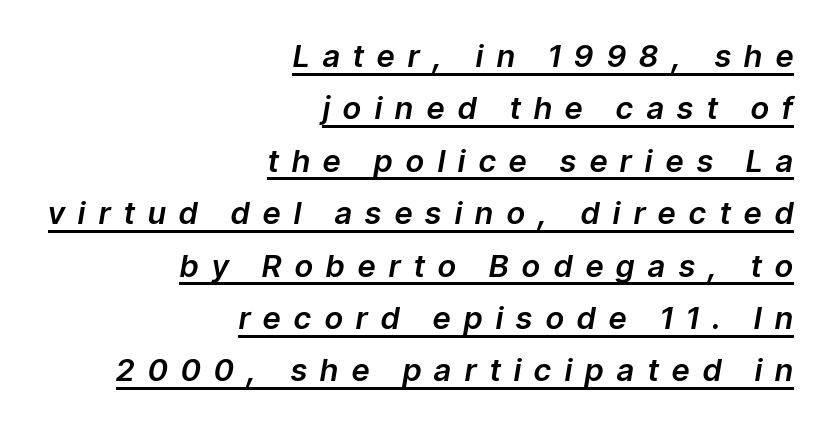
{"italic": "yes", "lean": "right", "slant_degrees": 9, "width": "normal", "stroke_contrast": "low", "x_height": "medium", "monospaced": "no", "underline": "yes", "align": "right", "line_spacing": "normal", "line_spacing_ratio": 1.69, "letter_spacing": "wide", "letter_spacing_em": 0.44, "glyph_px": 31}
